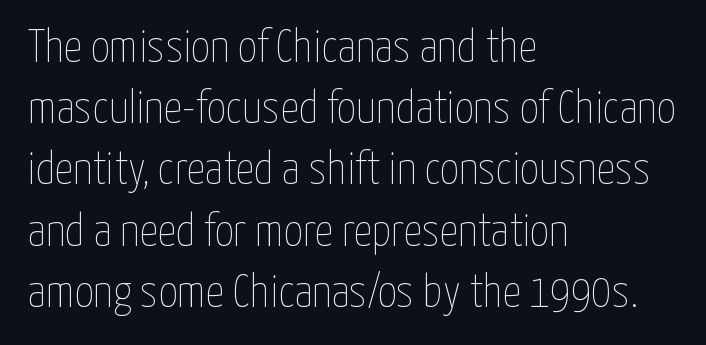
{"italic": "no", "bold": "no", "weight": "thin", "width": "condensed", "stroke_contrast": "low", "x_height": "medium", "monospaced": "no", "underline": "no", "align": "left", "line_spacing": "normal", "line_spacing_ratio": 1.33, "letter_spacing": "normal", "letter_spacing_em": 0.0, "glyph_px": 46}
